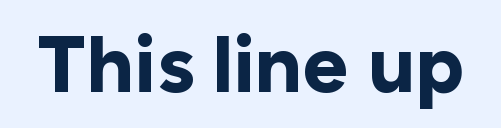
{"serif": "no", "italic": "no", "bold": "yes", "weight": "bold", "width": "normal", "stroke_contrast": "low", "x_height": "medium", "monospaced": "no", "underline": "no", "letter_spacing": "normal", "letter_spacing_em": 0.0, "glyph_px": 78}
